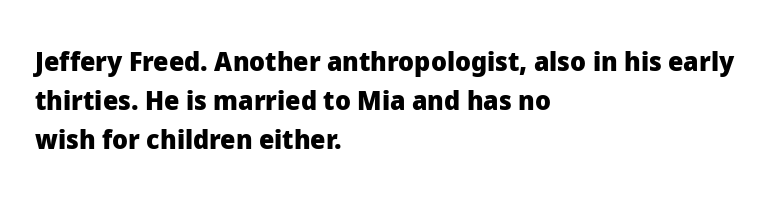
Q: Is the text bold? A: Yes.
Q: Is the text italic (slanted)? A: No, it is upright.
Q: Is the text underlined? A: No.
Q: How is the paragraph aligned? A: Left-aligned.
Q: Is the spacing between letters normal or unusually wide? A: Normal.
Q: Is the spacing between lines tight, normal or loose? A: Normal.
